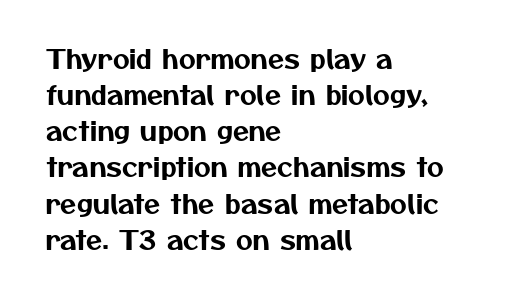
The image shows 26 px text type; set left-aligned, normal line spacing (1.39x), normal letter spacing, not underlined.
